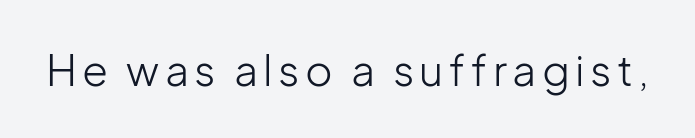
The image shows 42 px light sans-serif type, upright; set not underlined; low stroke contrast and a medium x-height.
